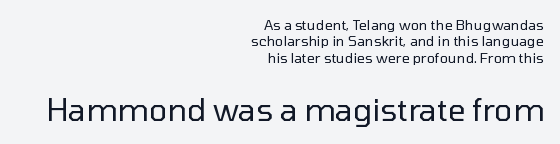
Is this a fixed-width face? No — the glyphs have proportional, varying widths. No italicization has been applied; the sample stays upright. Heaviness? Minimal to ordinary, like unemphasized prose. Serif or sans? Sans — the stroke terminals are bare.
